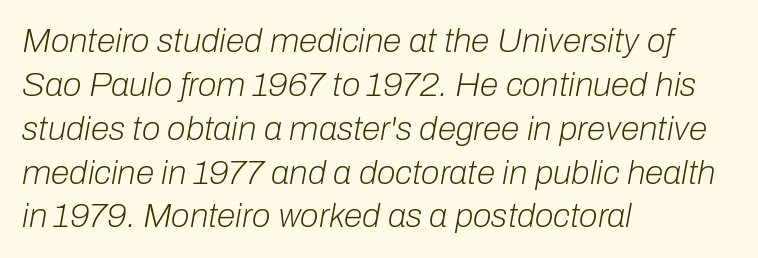
{"italic": "yes", "lean": "right", "slant_degrees": 10, "bold": "no", "weight": "light", "width": "normal", "stroke_contrast": "low", "x_height": "medium", "monospaced": "no", "underline": "no", "align": "left", "line_spacing": "normal", "line_spacing_ratio": 1.29, "letter_spacing": "normal", "letter_spacing_em": 0.0, "glyph_px": 34}
